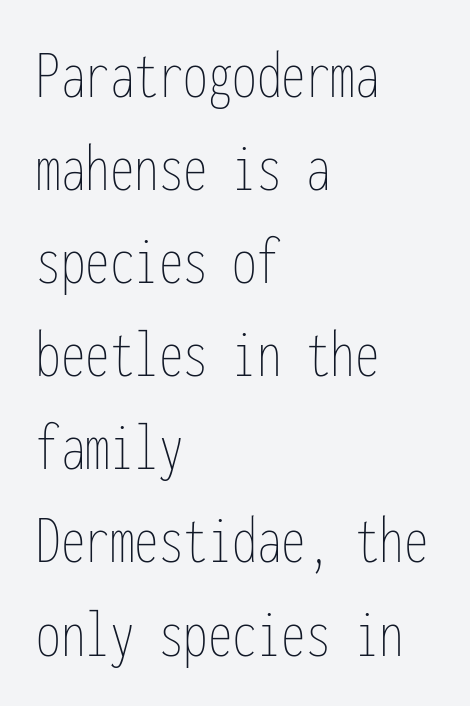
{"italic": "no", "bold": "no", "weight": "thin", "width": "condensed", "stroke_contrast": "low", "x_height": "medium", "monospaced": "yes", "underline": "no", "align": "left", "line_spacing": "normal", "line_spacing_ratio": 1.33, "letter_spacing": "normal", "letter_spacing_em": 0.0, "glyph_px": 70}
